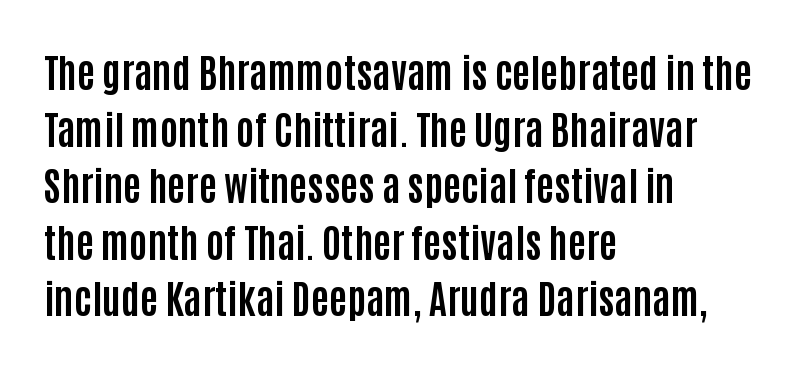
The image shows 39 px bold, condensed sans-serif type, upright; set left-aligned, normal line spacing (1.45x), normal letter spacing, not underlined; low stroke contrast and a large x-height.
